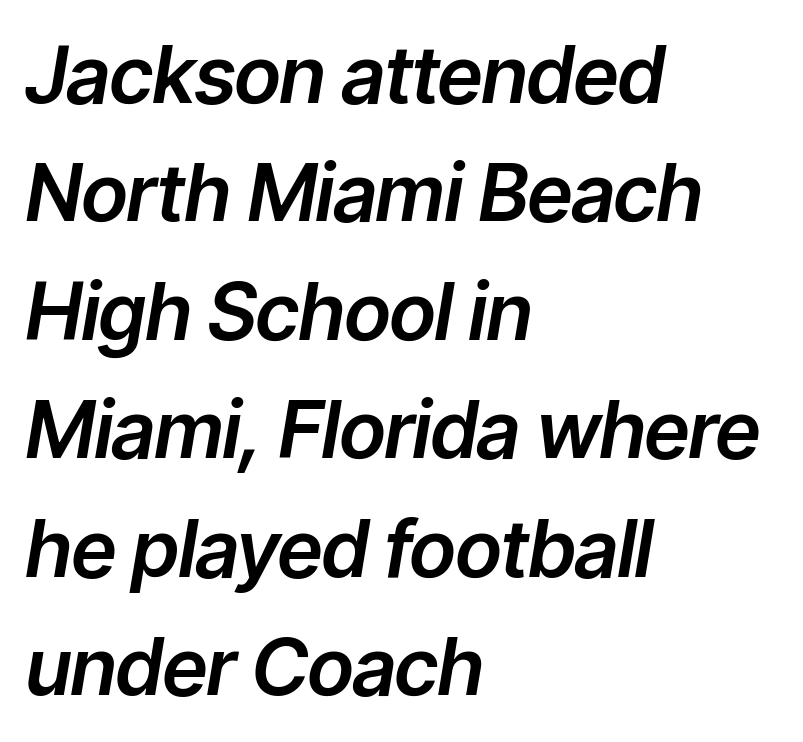
Looks like regular typesetting: each glyph gets only the width it needs. Anything drawn beneath the words? Only blank space. The block of text has a typical density, with ordinary space between rows. Is the block centered? No — it sits flush against the left margin.
